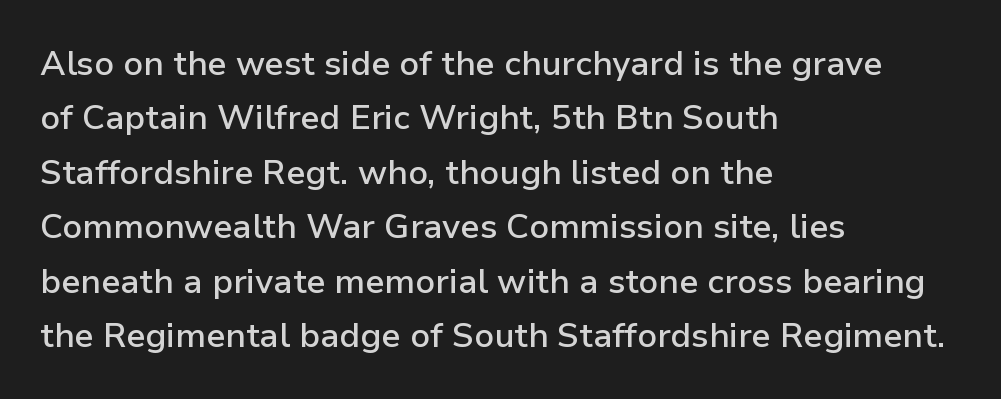
The image shows 34 px semibold sans-serif type, upright; set left-aligned, normal line spacing (1.6x), normal letter spacing, not underlined; low stroke contrast and a medium x-height.
